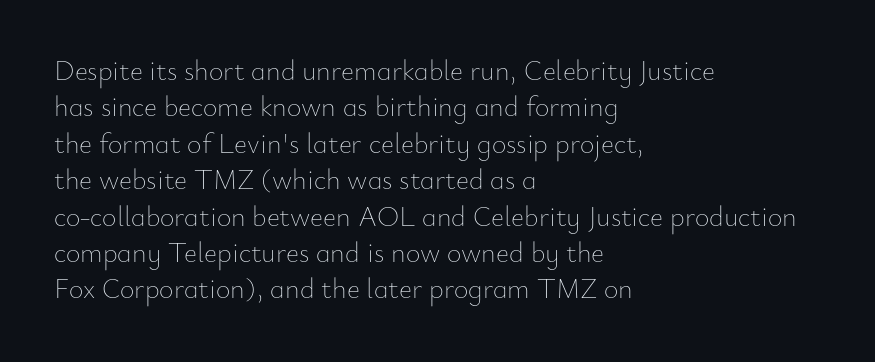
{"italic": "no", "bold": "no", "weight": "thin", "width": "normal", "stroke_contrast": "low", "x_height": "small", "monospaced": "no", "underline": "no", "align": "left", "line_spacing": "normal", "line_spacing_ratio": 1.3, "letter_spacing": "normal", "letter_spacing_em": 0.0, "glyph_px": 28}
